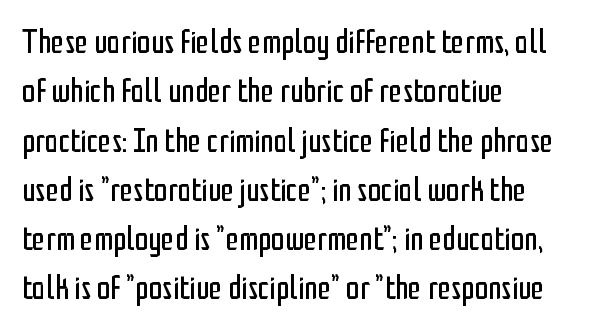
Q: Is the text bold? A: No.
Q: Is the text italic (slanted)? A: No, it is upright.
Q: Is the typeface a serif or a sans-serif typeface? A: Sans-serif.
Q: Is the text underlined? A: No.
Q: How is the paragraph aligned? A: Left-aligned.
Q: Is the spacing between letters normal or unusually wide? A: Normal.
Q: Is the spacing between lines tight, normal or loose? A: Normal.
Q: Width (condensed, normal, or wide)? A: Condensed.
Q: Stroke contrast? A: Low.
Q: x-height? A: Medium.
Q: Monospaced? A: No.
